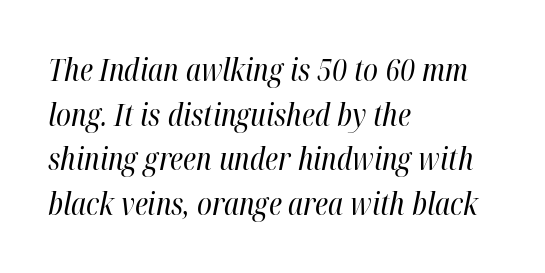
{"italic": "yes", "lean": "right", "slant_degrees": 12, "bold": "no", "weight": "regular", "width": "condensed", "stroke_contrast": "high", "x_height": "medium", "monospaced": "no", "underline": "no", "align": "left", "line_spacing": "normal", "line_spacing_ratio": 1.49, "letter_spacing": "normal", "letter_spacing_em": 0.0, "glyph_px": 30}
